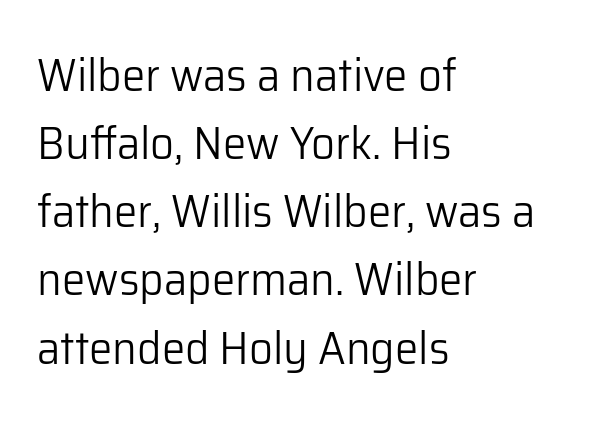
Looks like regular typesetting: each glyph gets only the width it needs. Successive baselines arrive at the customary interval. The passage shown is not bold in any degree. The compositor pushed each line to the left boundary.
